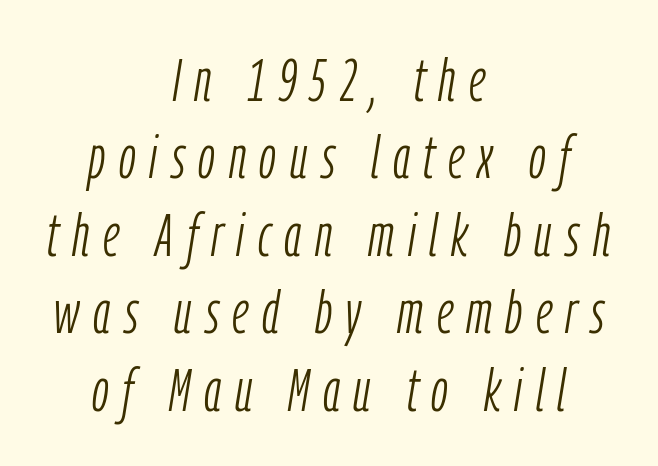
The image shows 61 px light, condensed type, italic (leaning right); set centered, normal line spacing (1.27x), unusually wide letter spacing (+0.22 em), not underlined; low stroke contrast and a medium x-height.
